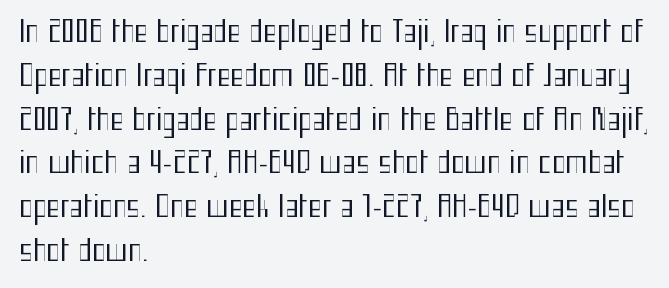
{"serif": "no", "italic": "no", "bold": "no", "weight": "regular", "width": "condensed", "stroke_contrast": "medium", "x_height": "medium", "monospaced": "no", "underline": "no", "align": "left", "line_spacing": "normal", "line_spacing_ratio": 1.51, "letter_spacing": "normal", "letter_spacing_em": 0.0, "glyph_px": 29}
